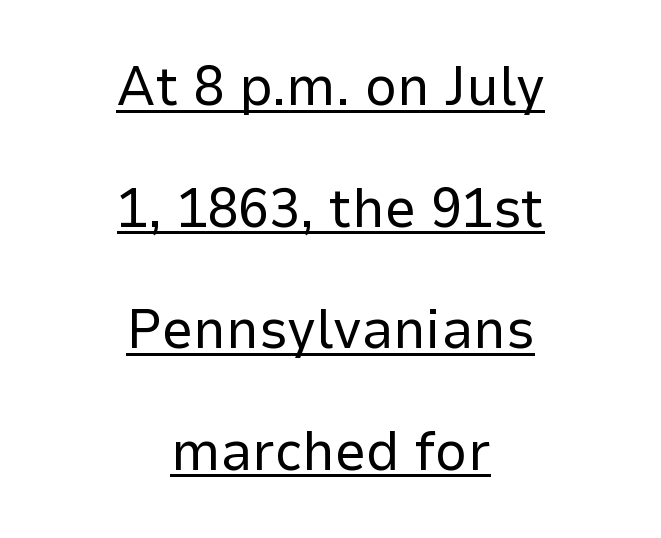
The gaps between neighbouring characters are ordinary and unremarkable. Nothing sits at the stroke ends, so this counts as sans-serif. Here the designer chose a conventional face with non-uniform glyph widths. A typesetter would mark this as roman, not italic. A student would call this center alignment; a typographer would say set centered.
